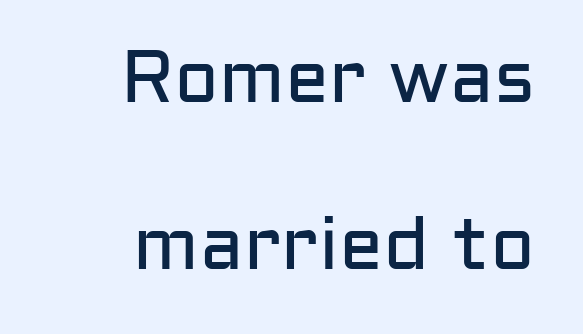
Q: Is the text bold? A: No.
Q: Is the text italic (slanted)? A: No, it is upright.
Q: Is the typeface a serif or a sans-serif typeface? A: Sans-serif.
Q: Is the text underlined? A: No.
Q: Is the spacing between letters normal or unusually wide? A: Normal.
Q: Is the spacing between lines tight, normal or loose? A: Loose.
Q: Width (condensed, normal, or wide)? A: Normal.
Q: Stroke contrast? A: Low.
Q: x-height? A: Medium.
Q: Monospaced? A: No.
